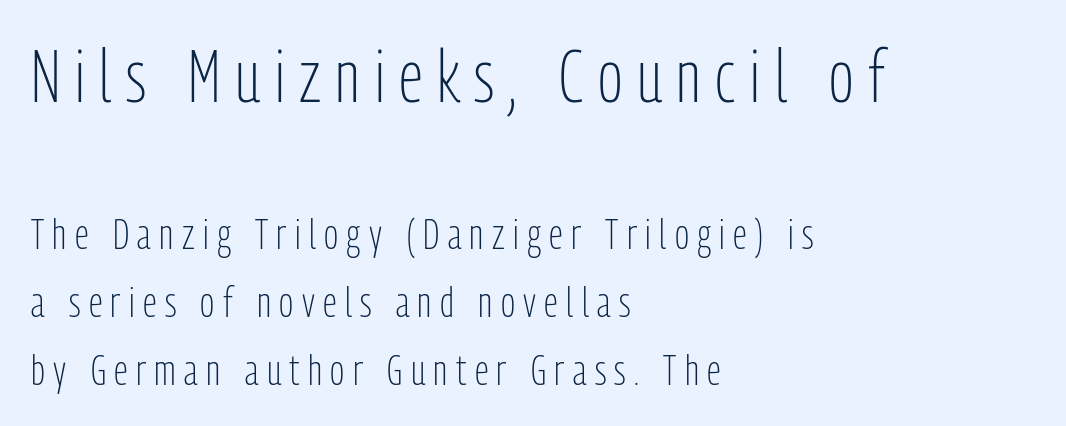
{"serif": "no", "italic": "no", "bold": "no", "weight": "light", "width": "condensed", "stroke_contrast": "low", "x_height": "medium", "monospaced": "no", "underline": "no", "align": "left", "line_spacing": "normal", "line_spacing_ratio": 1.62, "letter_spacing": "wide", "letter_spacing_em": 0.2, "larger_block": "first", "size_ratio": 1.74, "glyph_px": 73}
